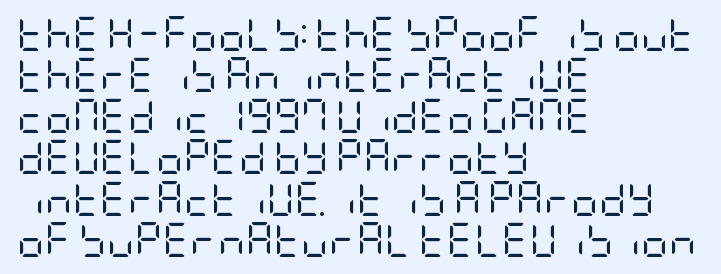
The letters carry no serifs — their stems end cleanly without finishing strokes. Reading down the block, your eye returns to a fixed left position each line. Letter spacing: default. A light-to-regular cut is what we see here. Check under the words: just untouched page.
